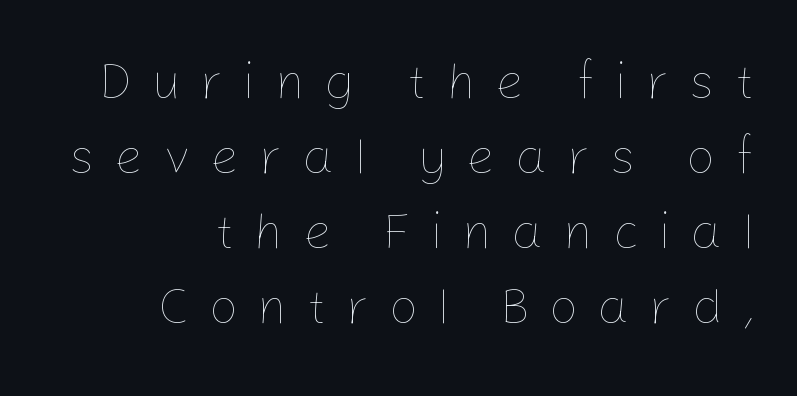
The image shows 51 px thin type, upright; set right-aligned, normal line spacing (1.47x), unusually wide letter spacing (+0.38 em), not underlined; low stroke contrast and a medium x-height.
